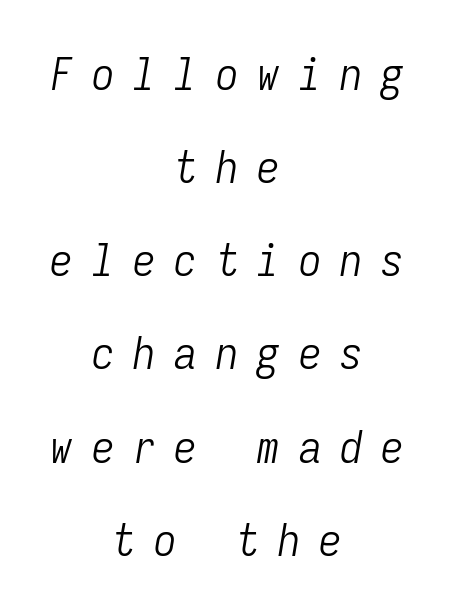
Fixed-width glyphs throughout — classic coding-font behaviour. Caption: face not bold, strokes unweighted. Slant detected: the letters are inclined. Is there much room between lines? Yes — plenty of vertical air separates them. Any mark beneath the type? The region is blank. The lines are quadded center.
